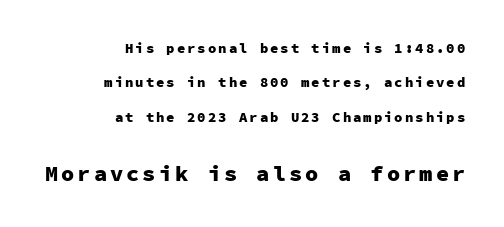
The passage shown begins with its smaller block and ends with its larger one. Notice the wide empty band between every row — that's loose leading. This sample is right-justified, so line beginnings fall wherever the words allow. A clean baseline with only descenders dipping below it. The rendering uses a bold face; every stroke is thick and dark.
